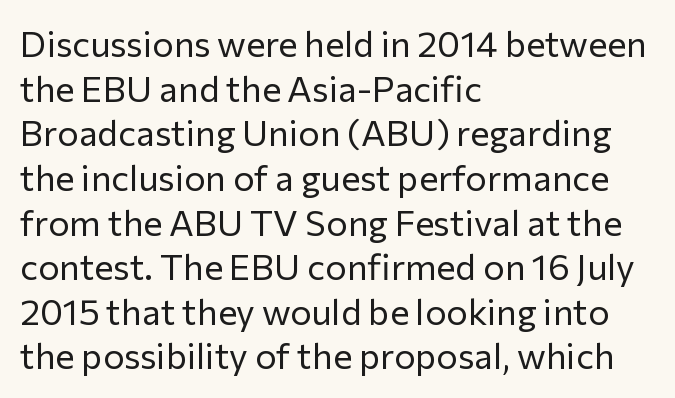
Observe the absence of serifs on each vertical stroke in this sample. The tracking reads as untouched default to a designer's eye. Each stroke keeps to a modest, everyday thickness or less. These lines stack with their left ends in a neat column. Unlike italic type, these characters show no tilt at all.
